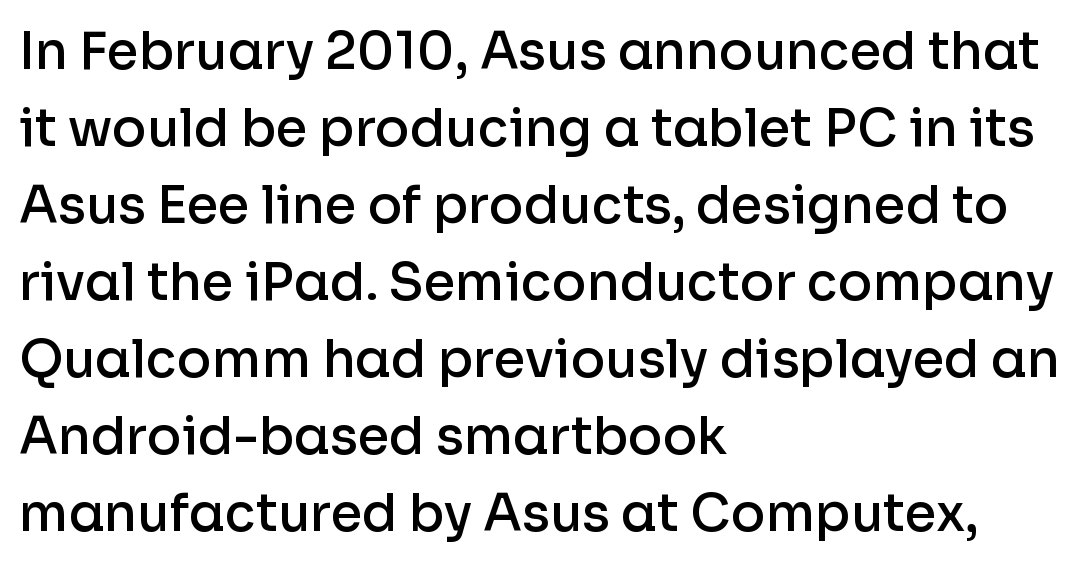
{"serif": "no", "italic": "no", "bold": "semi", "weight": "semibold", "width": "normal", "stroke_contrast": "low", "x_height": "medium", "monospaced": "no", "underline": "no", "align": "left", "line_spacing": "normal", "line_spacing_ratio": 1.51, "letter_spacing": "normal", "letter_spacing_em": 0.0, "glyph_px": 51}
